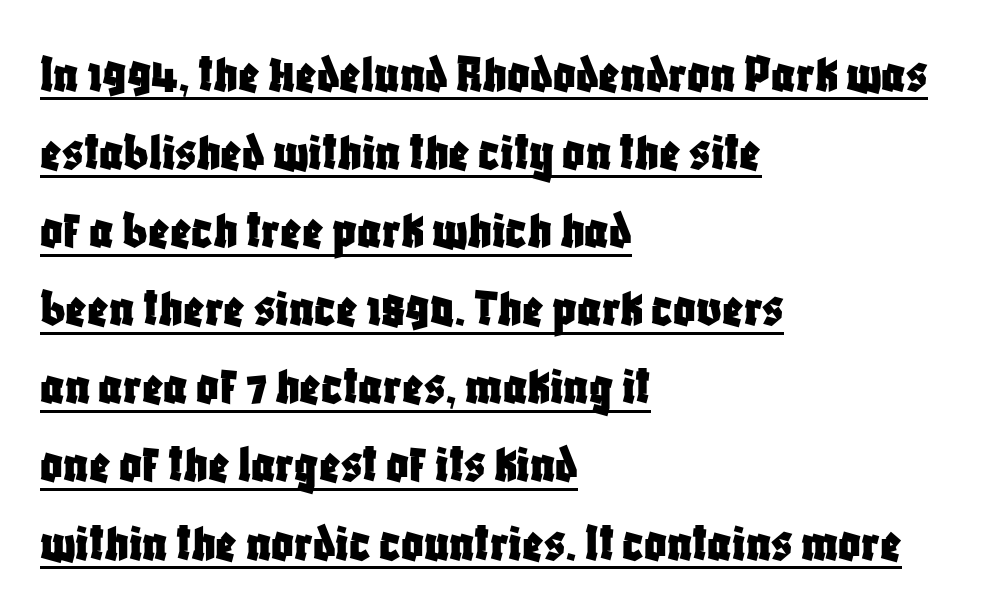
The font family rendered here belongs to the sans-serif group. Caption: multi-line text, flush left, ragged right. The rendering uses the underline text-decoration. Looks like regular typesetting: each glyph gets only the width it needs. Default kerning and tracking; the words read as compact shapes.
